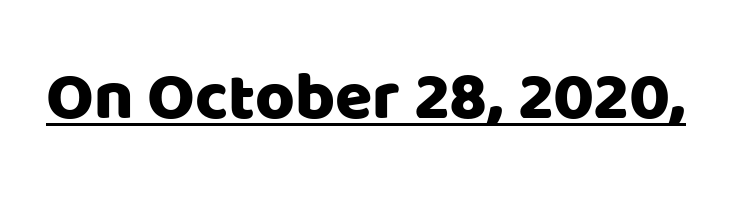
The image shows 68 px sans-serif type, upright; set normal letter spacing, underlined; low stroke contrast and a large x-height.
